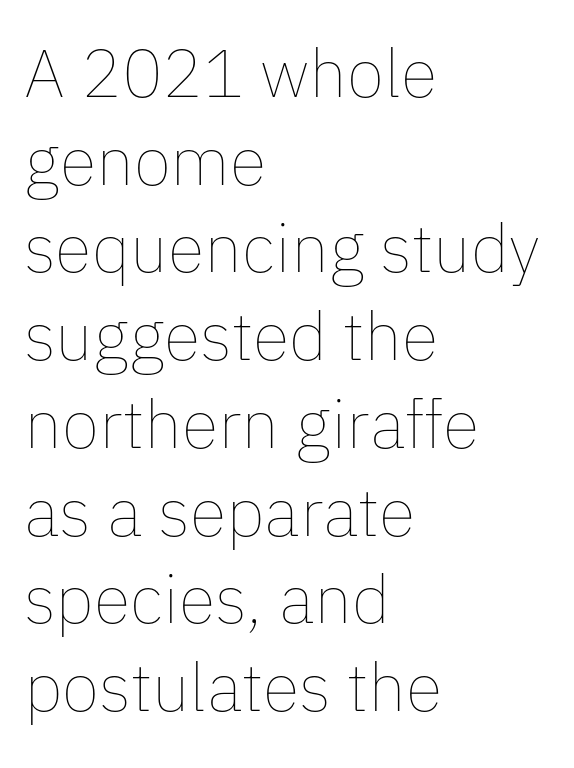
Q: Is the text bold? A: No.
Q: Is the text italic (slanted)? A: No, it is upright.
Q: Is the text underlined? A: No.
Q: How is the paragraph aligned? A: Left-aligned.
Q: Is the spacing between letters normal or unusually wide? A: Normal.
Q: Is the spacing between lines tight, normal or loose? A: Normal.
Q: Width (condensed, normal, or wide)? A: Normal.
Q: Stroke contrast? A: Low.
Q: x-height? A: Medium.
Q: Monospaced? A: No.
